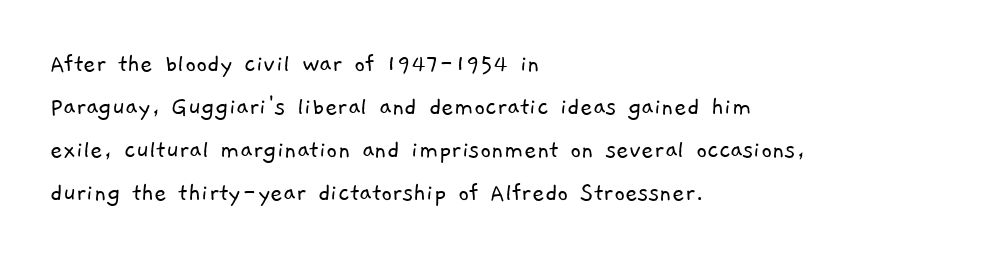
Q: Is the text bold? A: No.
Q: Is the text underlined? A: No.
Q: How is the paragraph aligned? A: Left-aligned.
Q: Is the spacing between letters normal or unusually wide? A: Normal.
Q: Is the spacing between lines tight, normal or loose? A: Normal.
